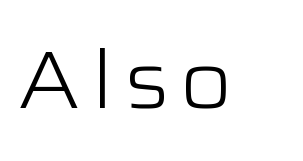
The image shows 80 px light, wide sans-serif type, upright; set not underlined; low stroke contrast and a medium x-height.
